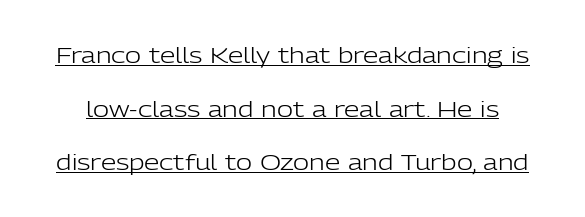
Horizontal bands of white between lines are thick stripes. The lettering holds an erect, upright posture throughout. The letterforms sit at book weight or below. Beneath each row of characters lies a ruled line. Tracking value appears to be zero — textbook default spacing.
